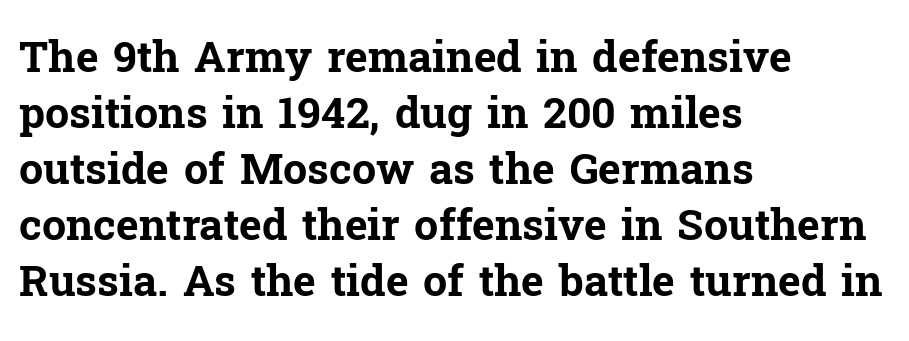
The letters advance in unequal steps, a hallmark of proportional type. Evenly set lines give the paragraph a standard silhouette. Left-aligned paragraph, ragged on the right. As a designer I'd log this as weight 700, bold.
